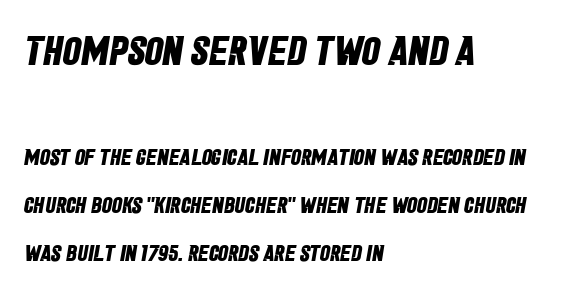
These lines are rendered in a variable-pitch font. This is sans-serif lettering, the kind often seen on screens and signage. Heavy-handed strokes throughout: this text is bold. The specimen omits any rule beneath the text block's lines.
